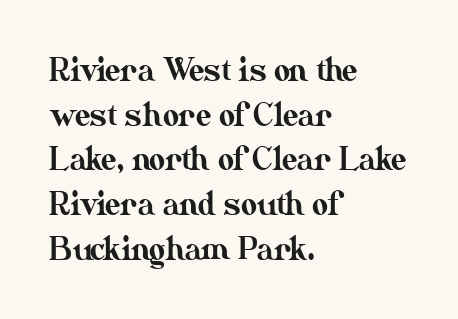
The image shows 31 px text type, upright; set left-aligned, normal line spacing (1.44x), normal letter spacing, not underlined; medium stroke contrast and a small x-height.
